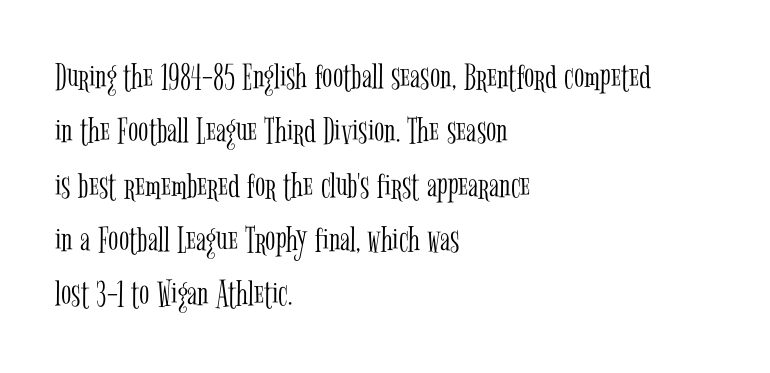
Layout note: lines flush left. The passage shown is not bold in any degree. Note the varied advance widths — an 'i' is clearly narrower than an 'm'. No extra tracking has been applied to these lines. The vertical gap from one line to the next is medium. Every stem runs plumb, perpendicular to the baseline.
